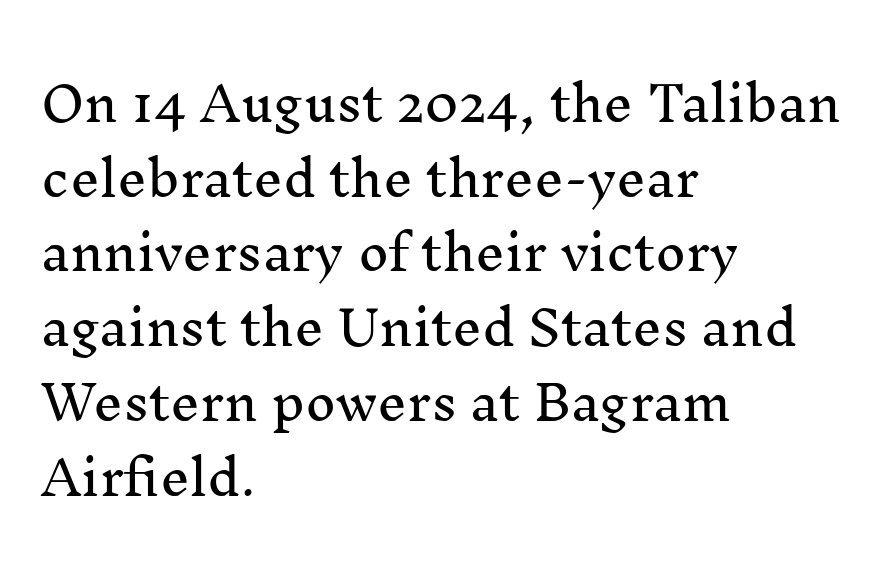
Nope, not italic — everything's standing straight. Is the block centered? No — it sits flush against the left margin. The gaps between neighbouring characters are ordinary and unremarkable. Look at the bottom of the vertical strokes: they flare into serifs here.
